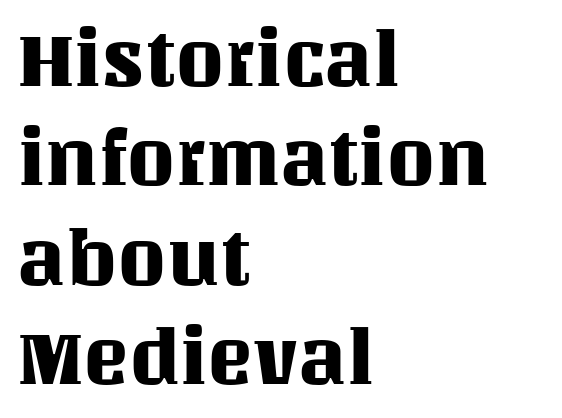
Q: Is the text italic (slanted)? A: No, it is upright.
Q: Is the text underlined? A: No.
Q: How is the paragraph aligned? A: Left-aligned.
Q: Is the spacing between letters normal or unusually wide? A: Normal.
Q: Is the spacing between lines tight, normal or loose? A: Normal.
Q: Width (condensed, normal, or wide)? A: Normal.
Q: Stroke contrast? A: Medium.
Q: x-height? A: Large.
Q: Monospaced? A: No.
